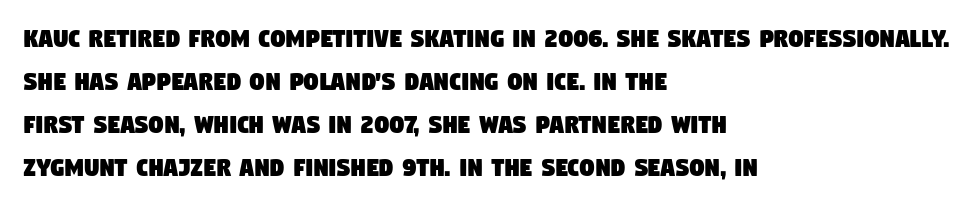
Q: Is the typeface a serif or a sans-serif typeface? A: Sans-serif.
Q: Is the text underlined? A: No.
Q: How is the paragraph aligned? A: Left-aligned.
Q: Is the spacing between letters normal or unusually wide? A: Normal.
Q: Is the spacing between lines tight, normal or loose? A: Normal.
Q: Width (condensed, normal, or wide)? A: Condensed.
Q: Stroke contrast? A: Low.
Q: x-height? A: Large.
Q: Monospaced? A: No.
